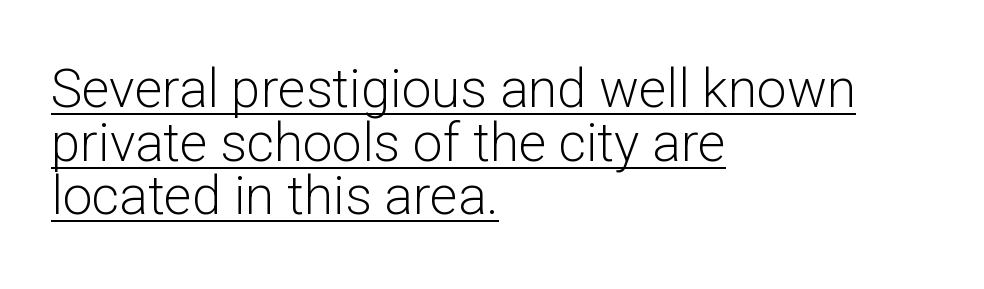
The image shows 53 px light sans-serif type, upright; set left-aligned, tight line spacing (1.01x), normal letter spacing, underlined; low stroke contrast and a medium x-height.
